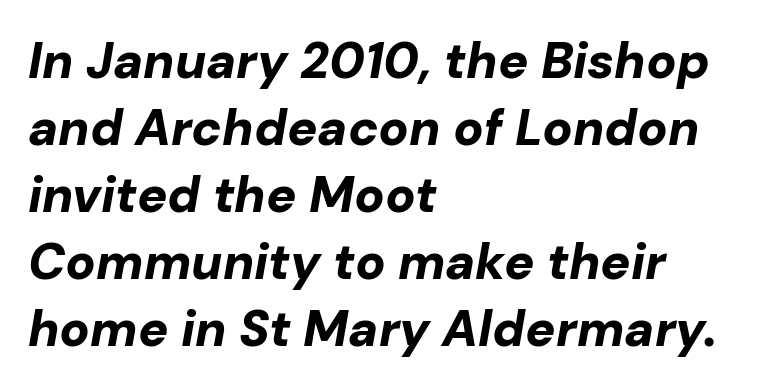
The image shows 50 px bold type, italic (leaning right); set left-aligned, normal line spacing (1.34x), normal letter spacing, not underlined; low stroke contrast and a medium x-height.
